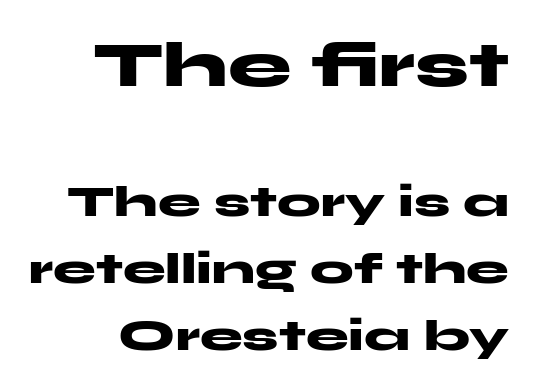
{"serif": "no", "italic": "no", "bold": "yes", "weight": "heavy", "width": "wide", "stroke_contrast": "medium", "x_height": "medium", "monospaced": "no", "underline": "no", "line_spacing": "normal", "line_spacing_ratio": 1.55, "letter_spacing": "normal", "letter_spacing_em": 0.0, "larger_block": "first", "size_ratio": 1.49, "glyph_px": 64}
